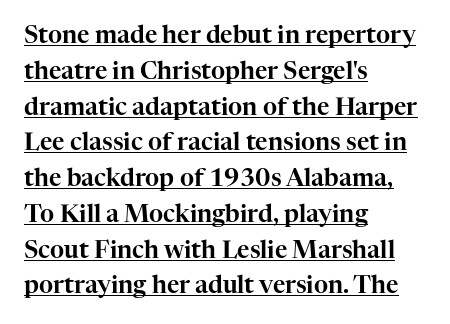
Q: Is the text italic (slanted)? A: No, it is upright.
Q: Is the text underlined? A: Yes.
Q: How is the paragraph aligned? A: Left-aligned.
Q: Is the spacing between letters normal or unusually wide? A: Normal.
Q: Is the spacing between lines tight, normal or loose? A: Normal.
